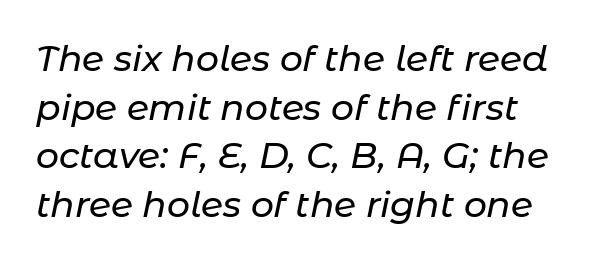
{"italic": "yes", "lean": "right", "slant_degrees": 11, "width": "normal", "stroke_contrast": "low", "x_height": "medium", "monospaced": "no", "underline": "no", "align": "left", "line_spacing": "normal", "line_spacing_ratio": 1.35, "letter_spacing": "normal", "letter_spacing_em": 0.0, "glyph_px": 36}
